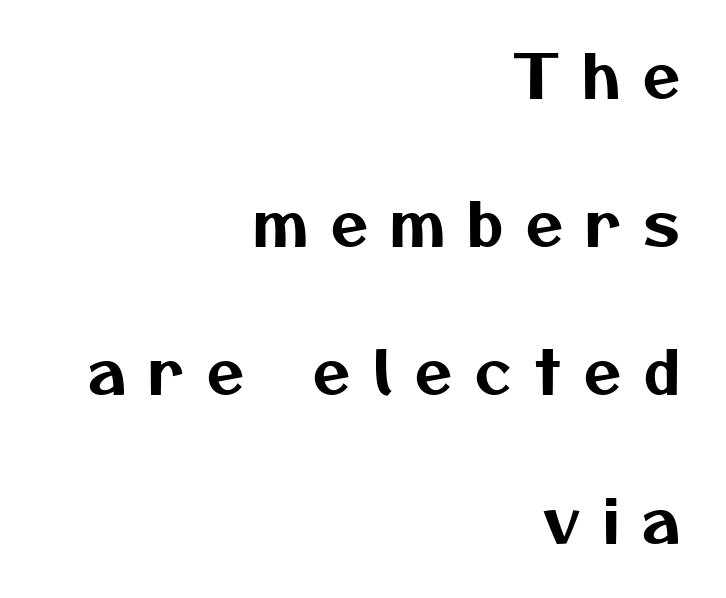
{"serif": "no", "width": "normal", "stroke_contrast": "medium", "x_height": "medium", "monospaced": "no", "underline": "no", "align": "right", "line_spacing": "loose", "line_spacing_ratio": 2.47, "letter_spacing": "wide", "letter_spacing_em": 0.38, "glyph_px": 60}
